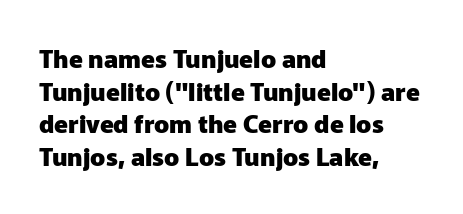
You could call the tracking neutral — neither tight nor loose. Ordinary non-slanted type is in use. Heavy, bold letterforms. Does the copy run flush right? No — it runs flush left. Regular leading.
